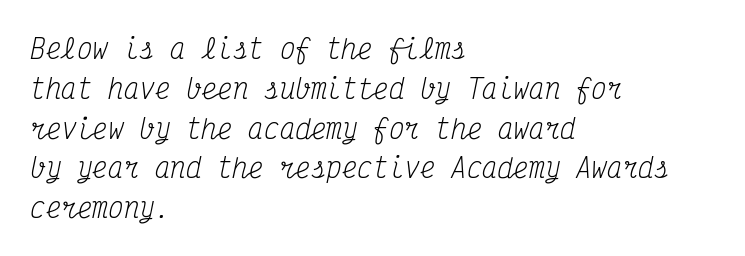
Q: Is the text bold? A: No.
Q: Is the text italic (slanted)? A: Yes, it leans right by about 12 degrees.
Q: Is the text underlined? A: No.
Q: How is the paragraph aligned? A: Left-aligned.
Q: Is the spacing between letters normal or unusually wide? A: Normal.
Q: Is the spacing between lines tight, normal or loose? A: Normal.
